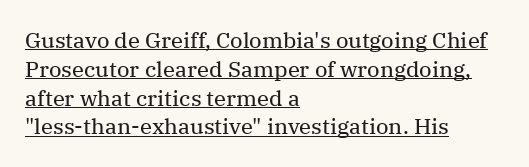
The horizontal fit of the characters is conventional and even. Heft: none added — not bold. Does a line run under the words? Yes, clearly. Honestly, the row spacing looks completely unremarkable. These lines were composed using upright roman letters. Horizontally, the lines are justified to the leading edge only.
